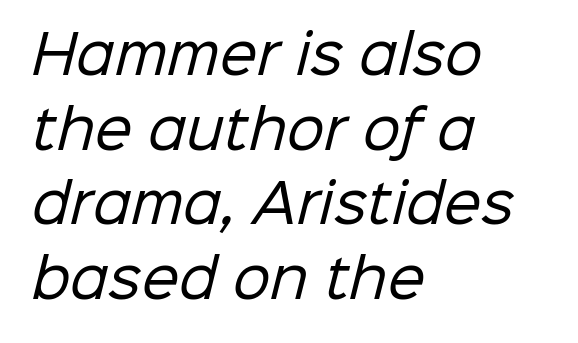
The image shows 53 px regular-weight sans-serif type; set left-aligned, normal line spacing (1.41x), normal letter spacing, not underlined; low stroke contrast and a medium x-height.
